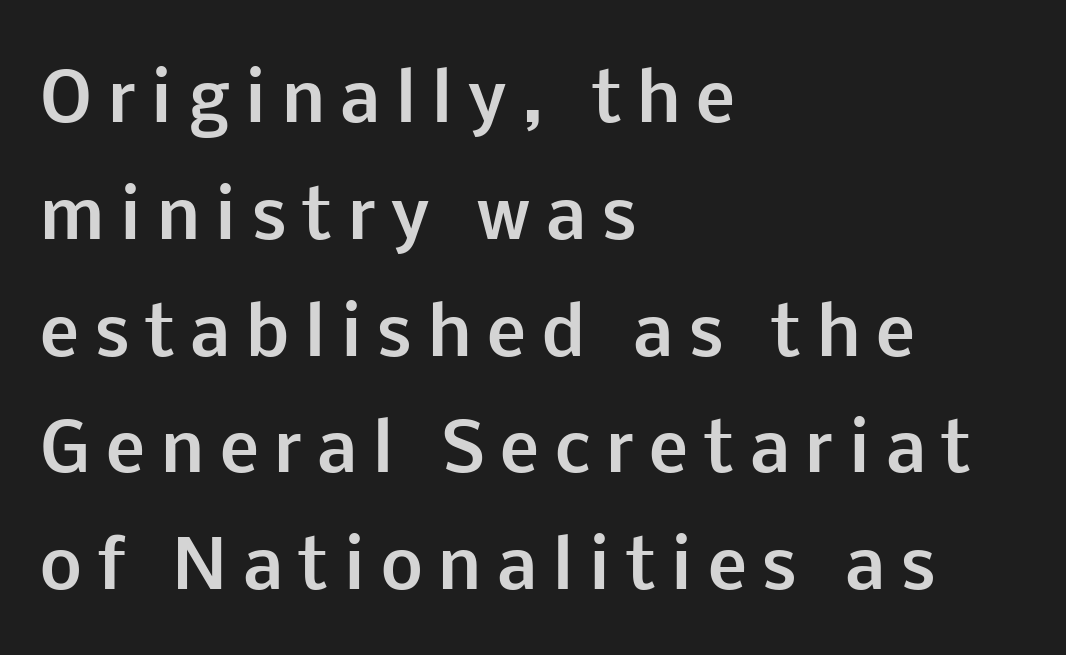
Q: Is the text bold? A: Yes.
Q: Is the text italic (slanted)? A: No, it is upright.
Q: Is the typeface a serif or a sans-serif typeface? A: Sans-serif.
Q: Is the text underlined? A: No.
Q: How is the paragraph aligned? A: Left-aligned.
Q: Is the spacing between letters normal or unusually wide? A: Unusually wide.
Q: Width (condensed, normal, or wide)? A: Normal.
Q: Stroke contrast? A: Low.
Q: x-height? A: Medium.
Q: Monospaced? A: No.
